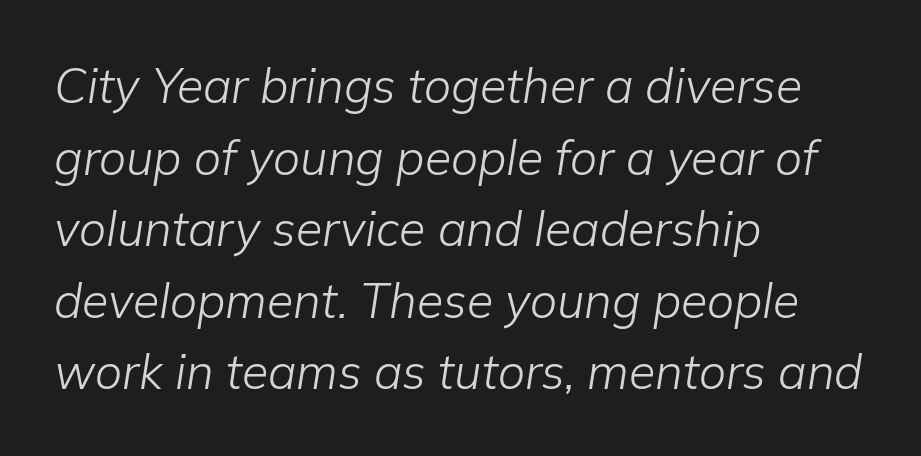
Q: Is the text bold? A: No.
Q: Is the text italic (slanted)? A: Yes, it leans right by about 9 degrees.
Q: Is the text underlined? A: No.
Q: How is the paragraph aligned? A: Left-aligned.
Q: Is the spacing between letters normal or unusually wide? A: Normal.
Q: Is the spacing between lines tight, normal or loose? A: Normal.
Q: Width (condensed, normal, or wide)? A: Normal.
Q: Stroke contrast? A: Low.
Q: x-height? A: Medium.
Q: Monospaced? A: No.
